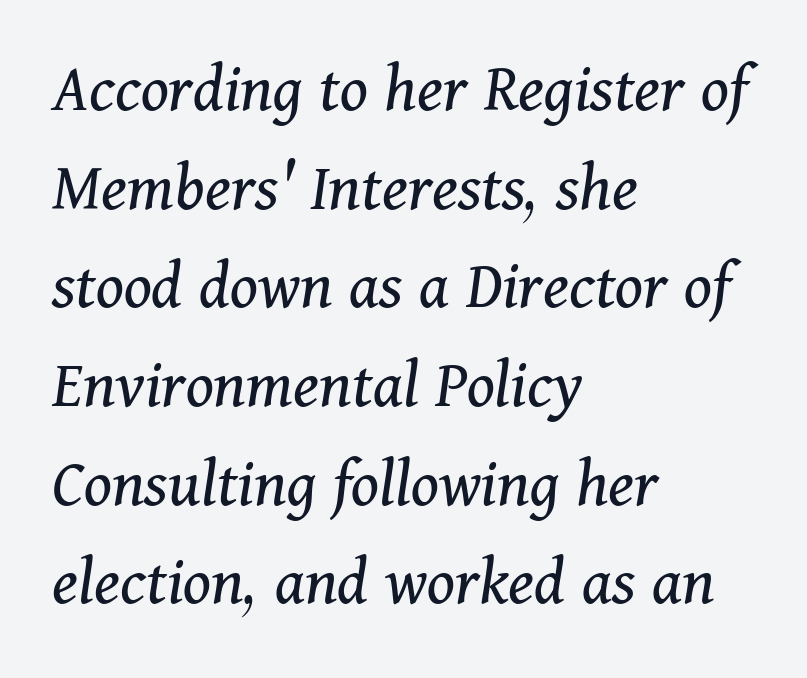
Words float on clear page, feet unadorned. Notice how descenders clear the ascenders below comfortably — that's standard leading. Alignment: flush left. The cut favours lightness, reaching ordinary text weight at its darkest. The text carries the slant typical of an italic or oblique font. The letters advance in unequal steps, a hallmark of proportional type.
